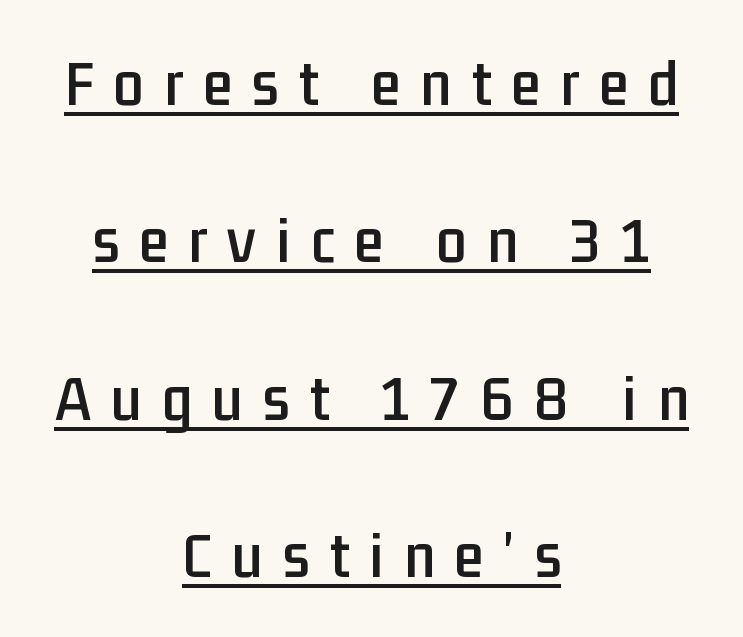
Reading down the block, each line starts at a different indent, mirrored at its end. Loose tracking; the words dissolve into strings of separated letters. The text was rendered using a sans face with plain stroke endings. Do the letters lean? They stand straight. What's the leading like? Stretched, with rows far apart.
